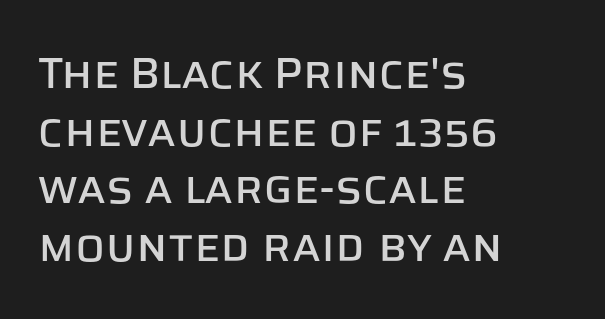
Q: Is the text italic (slanted)? A: No, it is upright.
Q: Is the typeface a serif or a sans-serif typeface? A: Sans-serif.
Q: Is the text underlined? A: No.
Q: How is the paragraph aligned? A: Left-aligned.
Q: Is the spacing between letters normal or unusually wide? A: Normal.
Q: Is the spacing between lines tight, normal or loose? A: Normal.
Q: Width (condensed, normal, or wide)? A: Normal.
Q: Stroke contrast? A: Low.
Q: x-height? A: Large.
Q: Monospaced? A: No.
